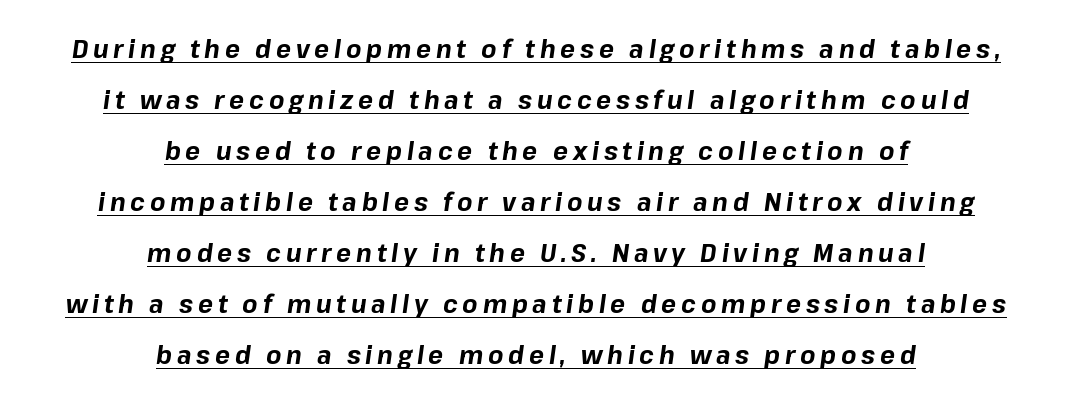
Q: Is the text bold? A: Yes.
Q: Is the text italic (slanted)? A: Yes, it leans right by about 8 degrees.
Q: Is the text underlined? A: Yes.
Q: How is the paragraph aligned? A: Centered.
Q: Is the spacing between lines tight, normal or loose? A: Loose.
